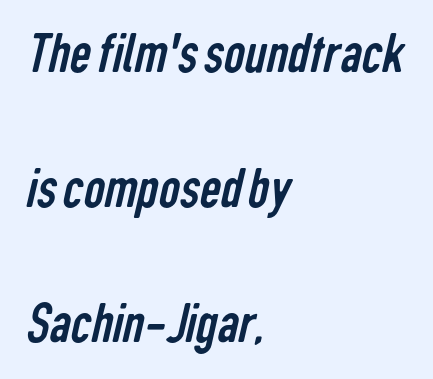
The image shows 59 px regular-weight, condensed sans-serif type; set left-aligned, loose line spacing (2.29x), normal letter spacing, not underlined; low stroke contrast and a medium x-height.
